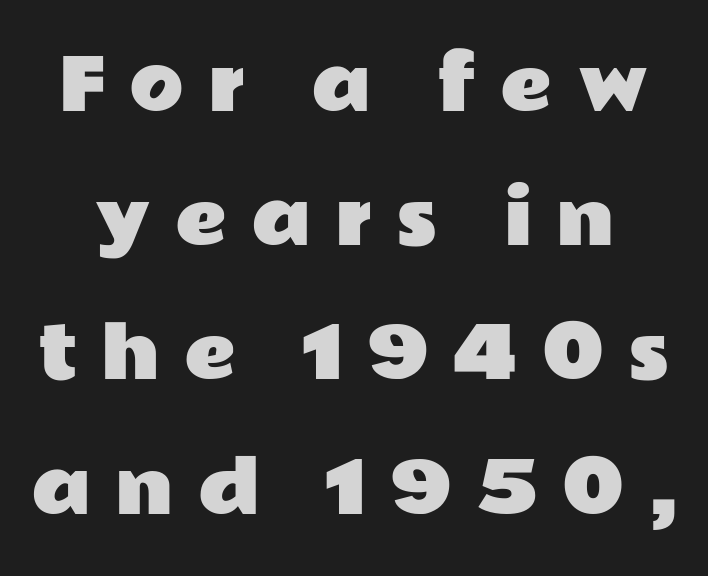
The image shows 71 px wide sans-serif type, upright; set line spacing 1.89x, unusually wide letter spacing (+0.34 em), not underlined; low stroke contrast and a medium x-height.
